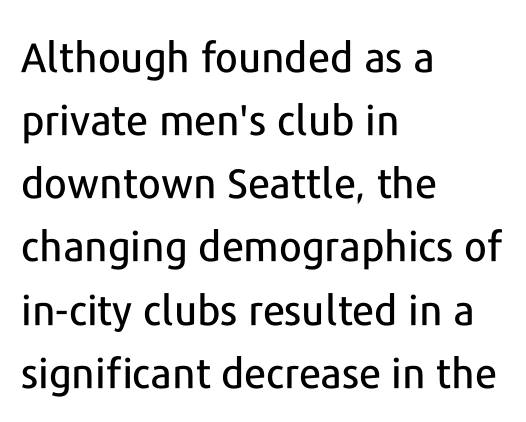
Q: Is the text italic (slanted)? A: No, it is upright.
Q: Is the typeface a serif or a sans-serif typeface? A: Sans-serif.
Q: Is the text underlined? A: No.
Q: How is the paragraph aligned? A: Left-aligned.
Q: Is the spacing between letters normal or unusually wide? A: Normal.
Q: Is the spacing between lines tight, normal or loose? A: Normal.
Q: Width (condensed, normal, or wide)? A: Normal.
Q: Stroke contrast? A: Low.
Q: x-height? A: Medium.
Q: Monospaced? A: No.
